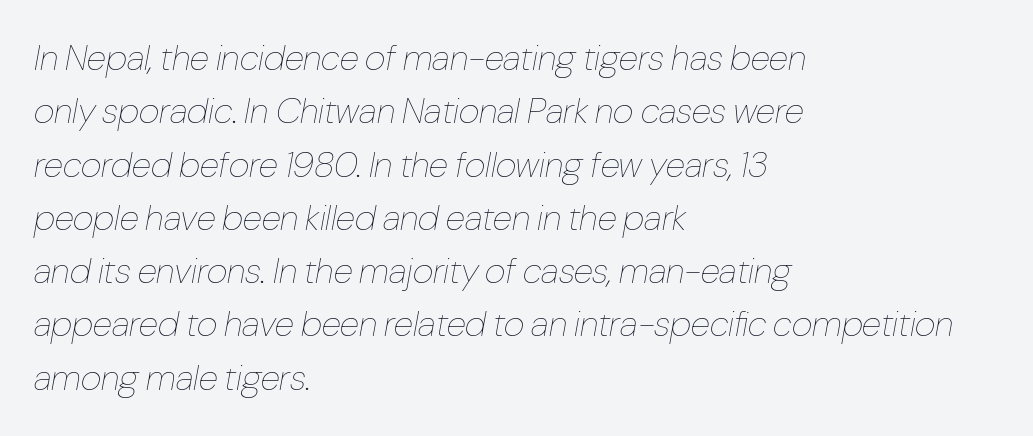
This rendering features lettering with no underline. Stems here are at most as thick as an everyday book face. Varying glyph widths throughout — classic text-font behaviour. This sample is left-justified, so line endings fall wherever the words run out.
